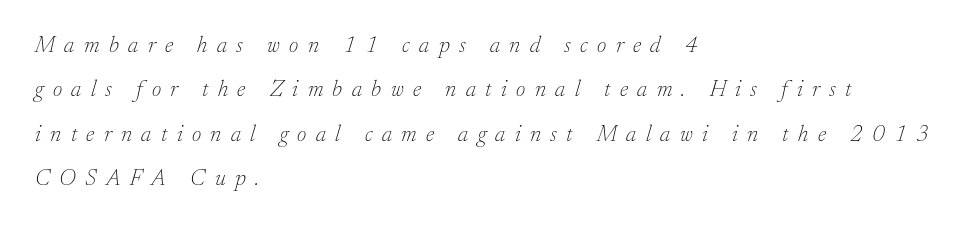
A clean baseline with only descenders dipping below it. The strokes carry an ordinary text weight at most. Between one letter and the next there's a generous, obvious gap. Quick note: italic.
